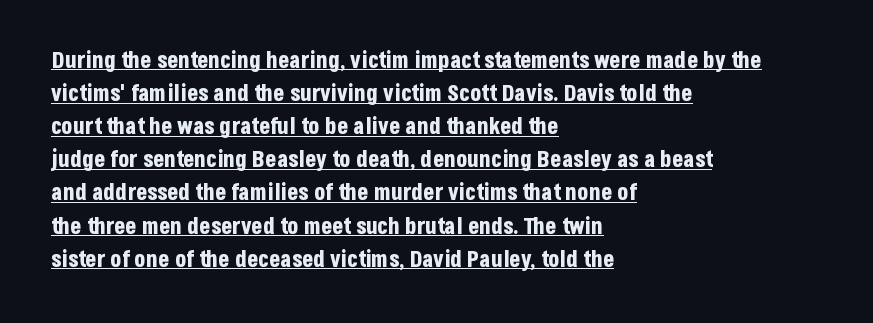
{"italic": "no", "bold": "yes", "underline": "yes", "align": "left", "line_spacing": "normal", "line_spacing_ratio": 1.44, "letter_spacing": "normal", "letter_spacing_em": 0.0, "glyph_px": 23}
